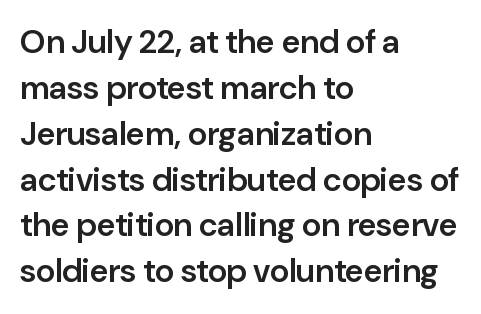
{"serif": "no", "italic": "no", "bold": "semi", "weight": "semibold", "width": "normal", "stroke_contrast": "low", "x_height": "medium", "monospaced": "no", "underline": "no", "align": "left", "line_spacing": "normal", "line_spacing_ratio": 1.39, "letter_spacing": "normal", "letter_spacing_em": 0.0, "glyph_px": 33}
